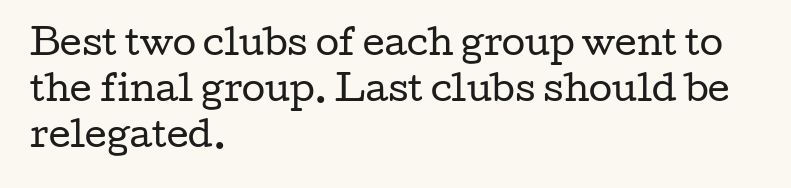
The image shows 34 px regular-weight, wide serif type, upright; set left-aligned, normal line spacing (1.36x), normal letter spacing, not underlined; low stroke contrast and a medium x-height.
